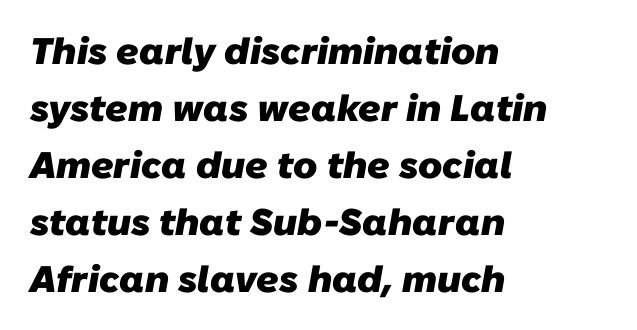
Glyph-to-glyph distance matches everyday printed text. Set as a true bold cut, around the 700 mark. Spacing verdict: proportional, widths tailored to each character. The paragraph shown leans on its left margin. Lines of text with bare space underneath. This sample uses a sans-serif face.
